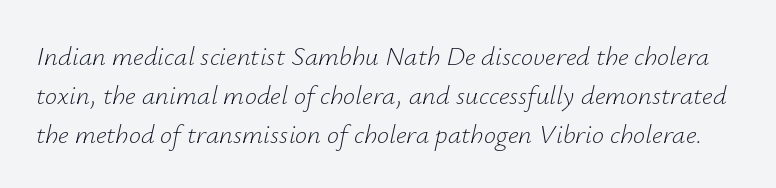
{"italic": "yes", "lean": "right", "slant_degrees": 12, "bold": "no", "underline": "no", "line_spacing": "normal", "line_spacing_ratio": 1.45, "letter_spacing": "normal", "letter_spacing_em": 0.0, "glyph_px": 27}
